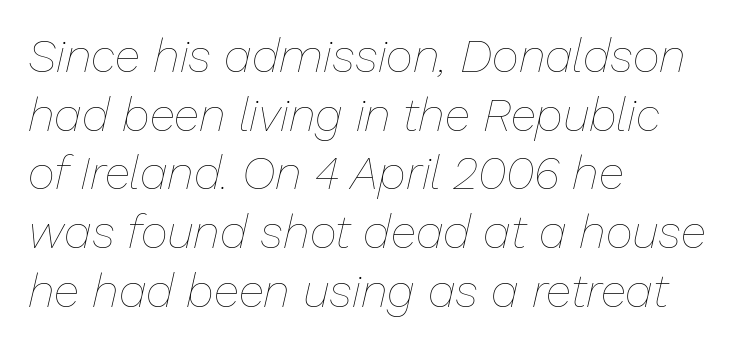
Check the space under the baseline: it is left empty. Students, observe: this is what conventionally led text looks like. The face used here is proportionally spaced, like ordinary book or web type. Bold? No — there's no thickening of the strokes. Caption: multi-line text, flush left, ragged right.
